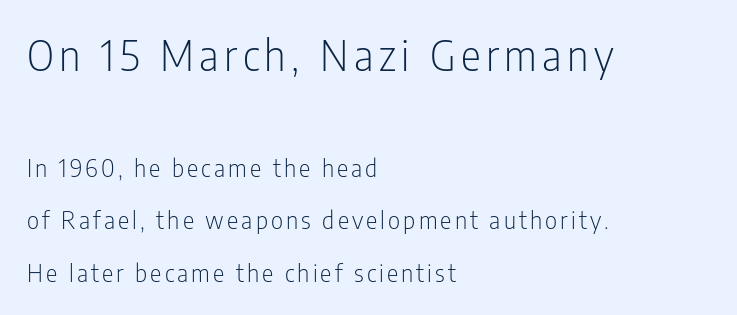
The image shows 42 px light, condensed sans-serif type, upright; set left-aligned, loose line spacing (2.18x), not underlined; the first (top) block is 1.75x larger; low stroke contrast and a medium x-height.
